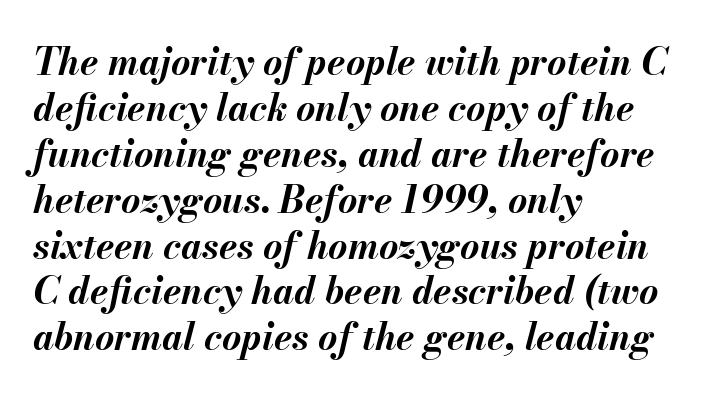
The letterforms sit shoulder to shoulder at normal distance. Heavy, bold letterforms. Horizontally, the lines are justified to the leading edge only. Underlining? Definitely not there.
